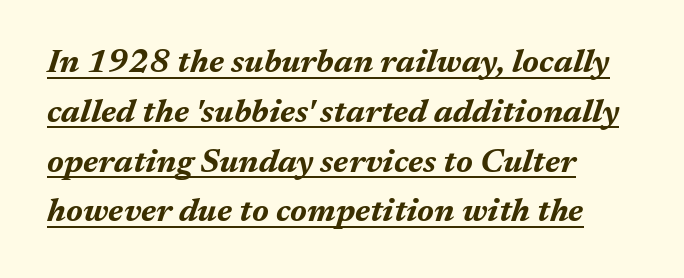
{"italic": "yes", "lean": "right", "slant_degrees": 17, "bold": "yes", "weight": "bold", "width": "normal", "stroke_contrast": "medium", "x_height": "medium", "monospaced": "no", "underline": "yes", "align": "left", "line_spacing": "normal", "line_spacing_ratio": 1.51, "letter_spacing": "normal", "letter_spacing_em": 0.0, "glyph_px": 33}
